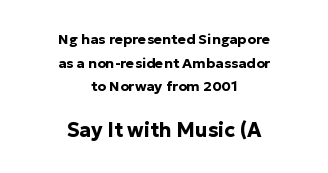
Q: Is the text bold? A: Yes.
Q: Is the text italic (slanted)? A: No, it is upright.
Q: Is the text underlined? A: No.
Q: How is the paragraph aligned? A: Centered.
Q: Is the spacing between letters normal or unusually wide? A: Normal.
Q: Is the spacing between lines tight, normal or loose? A: Normal.
Q: Which block of text is set in a larger size, the first (top) or the second (bottom)? A: The second (bottom) one.
